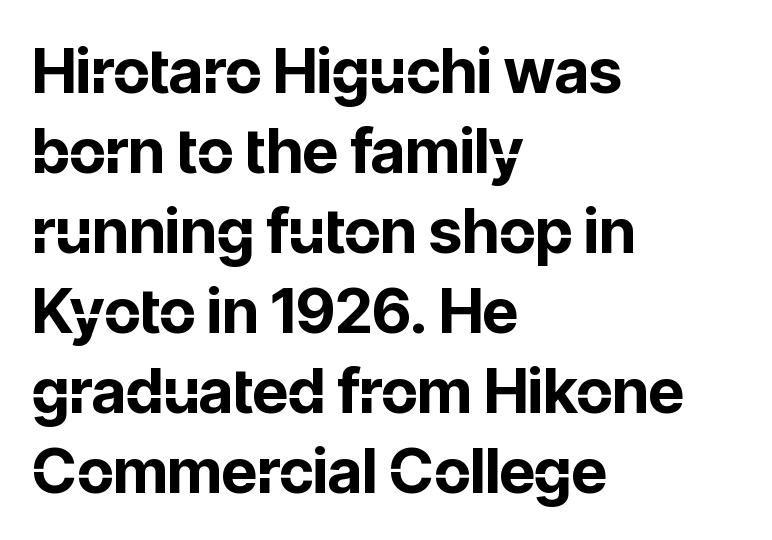
Q: Is the text bold? A: Yes.
Q: Is the text italic (slanted)? A: No, it is upright.
Q: Is the typeface a serif or a sans-serif typeface? A: Sans-serif.
Q: Is the text underlined? A: No.
Q: How is the paragraph aligned? A: Left-aligned.
Q: Is the spacing between letters normal or unusually wide? A: Normal.
Q: Is the spacing between lines tight, normal or loose? A: Normal.
Q: Width (condensed, normal, or wide)? A: Normal.
Q: Stroke contrast? A: Low.
Q: x-height? A: Medium.
Q: Monospaced? A: No.
